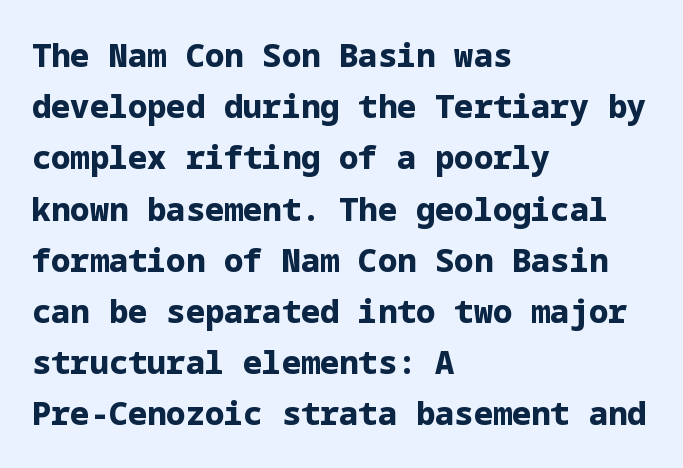
{"serif": "no", "italic": "no", "bold": "yes", "weight": "bold", "width": "normal", "stroke_contrast": "low", "x_height": "medium", "underline": "no", "align": "left", "line_spacing": "normal", "line_spacing_ratio": 1.6, "letter_spacing": "normal", "letter_spacing_em": 0.0, "glyph_px": 32}
